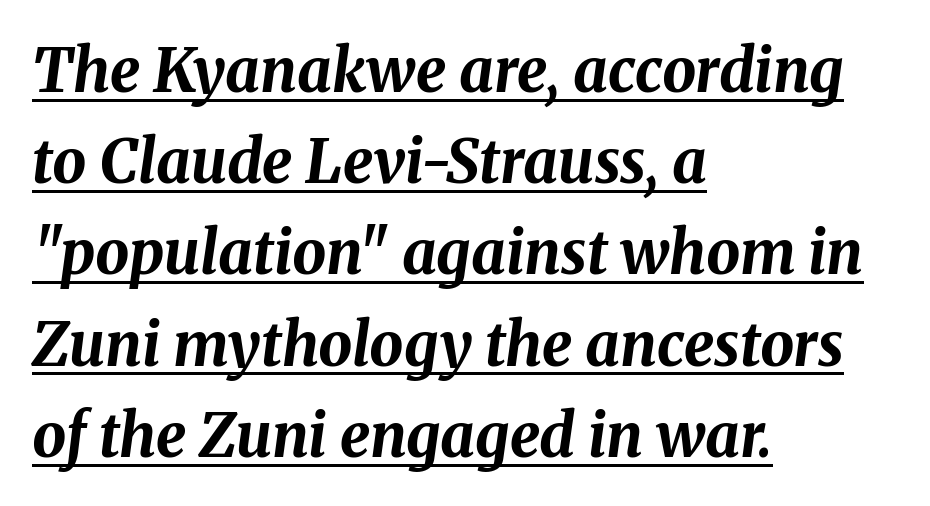
Interline gaps are of average width in this sample. A rule runs beneath these lines of type. Is the letter spacing exaggerated? No — it looks like the ordinary default. Notice how the stems are inclined rather than vertical — that's the hallmark of italics. These lines carry a lot of weight — the face is fully bold. Note the varied advance widths — an 'i' is clearly narrower than an 'm'.
